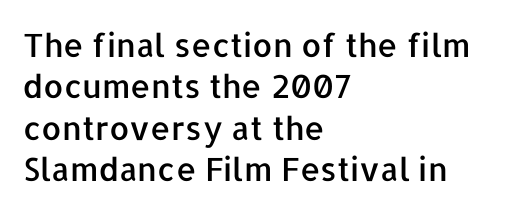
{"serif": "no", "italic": "no", "width": "normal", "stroke_contrast": "low", "x_height": "medium", "monospaced": "no", "underline": "no", "align": "left", "line_spacing": "normal", "line_spacing_ratio": 1.29, "letter_spacing": "normal", "letter_spacing_em": 0.0, "glyph_px": 32}
